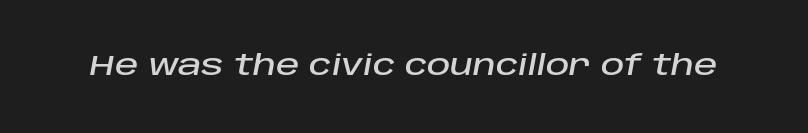
{"italic": "yes", "lean": "right", "slant_degrees": 10, "width": "normal", "stroke_contrast": "low", "x_height": "large", "monospaced": "no", "underline": "no", "letter_spacing": "normal", "letter_spacing_em": 0.0, "glyph_px": 29}
